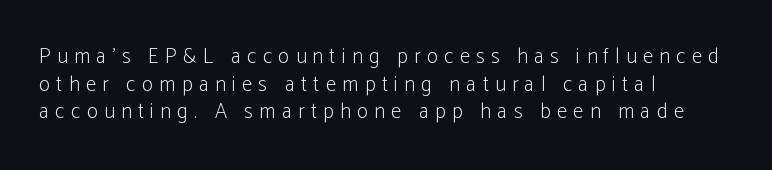
The rendering anchors every line to the left-hand side. The line-height multiplier appears to be the usual default. Does the lettering tilt? It doesn't — this is upright. Check the space under the baseline: it is left empty. Weight: regular or lighter.
